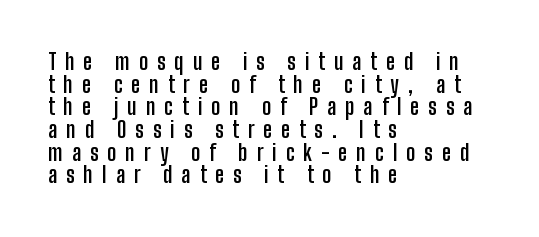
The image shows 22 px bold type, upright; set left-aligned, tight line spacing (1.03x), unusually wide letter spacing (+0.41 em), not underlined.
